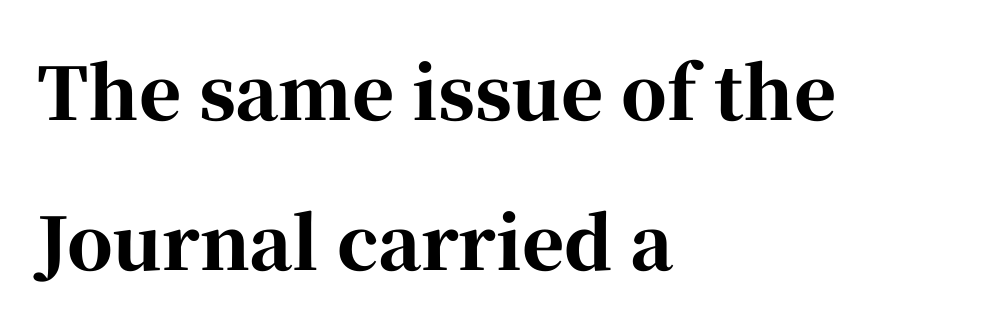
Q: Is the text bold? A: Yes.
Q: Is the text italic (slanted)? A: No, it is upright.
Q: Is the typeface a serif or a sans-serif typeface? A: Serif.
Q: Is the text underlined? A: No.
Q: How is the paragraph aligned? A: Left-aligned.
Q: Is the spacing between letters normal or unusually wide? A: Normal.
Q: Is the spacing between lines tight, normal or loose? A: Loose.
Q: Width (condensed, normal, or wide)? A: Normal.
Q: Stroke contrast? A: High.
Q: x-height? A: Medium.
Q: Monospaced? A: No.
